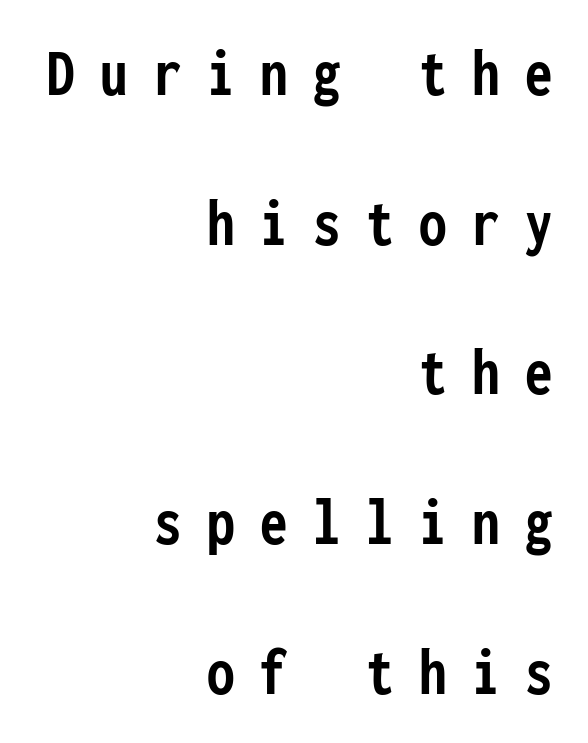
{"serif": "no", "italic": "no", "bold": "yes", "weight": "semibold", "width": "condensed", "stroke_contrast": "low", "x_height": "medium", "monospaced": "yes", "underline": "no", "align": "right", "line_spacing": "loose", "line_spacing_ratio": 2.17, "letter_spacing": "wide", "letter_spacing_em": 0.37, "glyph_px": 69}
